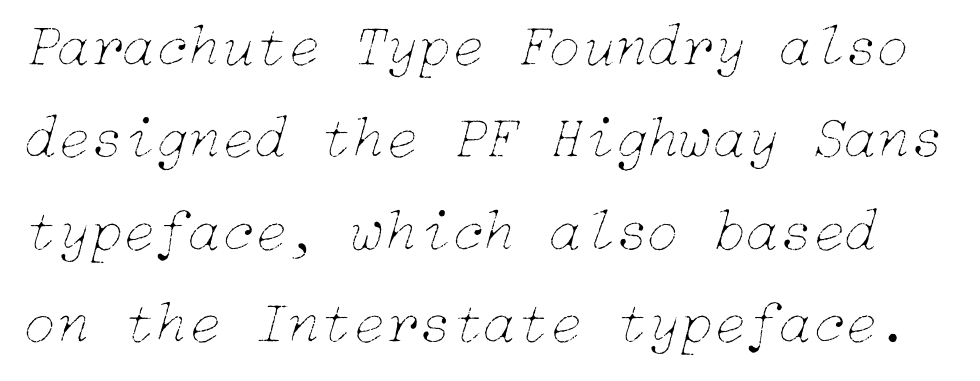
Q: Is the text bold? A: No.
Q: Is the text italic (slanted)? A: Yes, it leans right by about 15 degrees.
Q: Is the text underlined? A: No.
Q: Is the spacing between letters normal or unusually wide? A: Normal.
Q: Is the spacing between lines tight, normal or loose? A: Normal.
Q: Width (condensed, normal, or wide)? A: Normal.
Q: Stroke contrast? A: Low.
Q: x-height? A: Medium.
